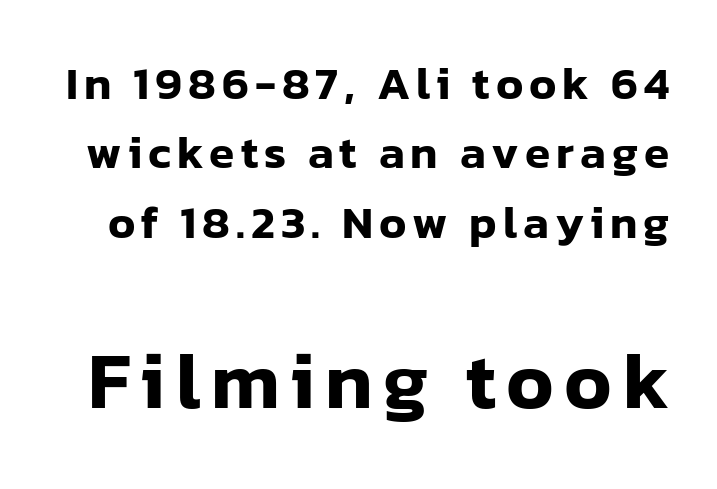
The image shows 80 px sans-serif type, upright; set normal line spacing (1.51x), not underlined; the second (bottom) block is 1.74x larger; low stroke contrast and a medium x-height.
